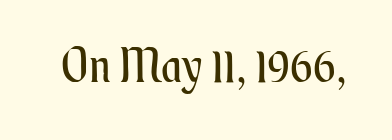
The rendering uses natural spacing where letterforms have individual widths. Glyph-to-glyph distance matches everyday printed text. You can tell it's not italic because the verticals are truly vertical. No heavy texture on the line: the type isn't bold. The words here are not underlined.
